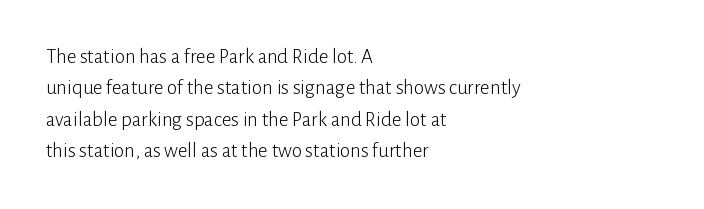
Q: Is the text bold? A: No.
Q: Is the text italic (slanted)? A: No, it is upright.
Q: Is the text underlined? A: No.
Q: How is the paragraph aligned? A: Left-aligned.
Q: Is the spacing between letters normal or unusually wide? A: Normal.
Q: Is the spacing between lines tight, normal or loose? A: Normal.
